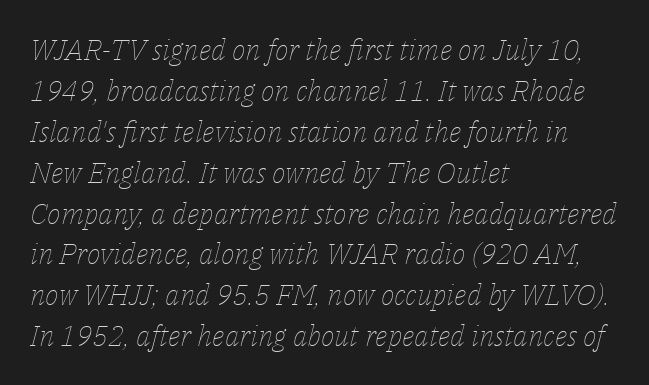
The leading is moderate, giving the passage an even texture. Heaviness? Minimal to ordinary, like unemphasized prose. Varying glyph widths throughout — classic text-font behaviour. Plain, unruled lines of type. The paragraph has a hard left edge and a soft right edge.
